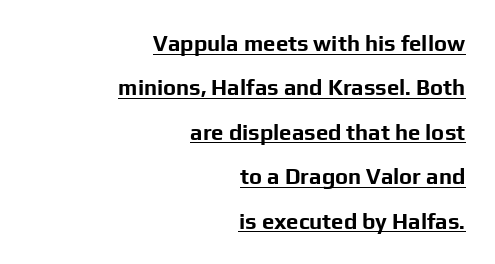
Q: Is the text bold? A: Yes.
Q: Is the text italic (slanted)? A: No, it is upright.
Q: Is the text underlined? A: Yes.
Q: How is the paragraph aligned? A: Right-aligned.
Q: Is the spacing between letters normal or unusually wide? A: Normal.
Q: Is the spacing between lines tight, normal or loose? A: Loose.
